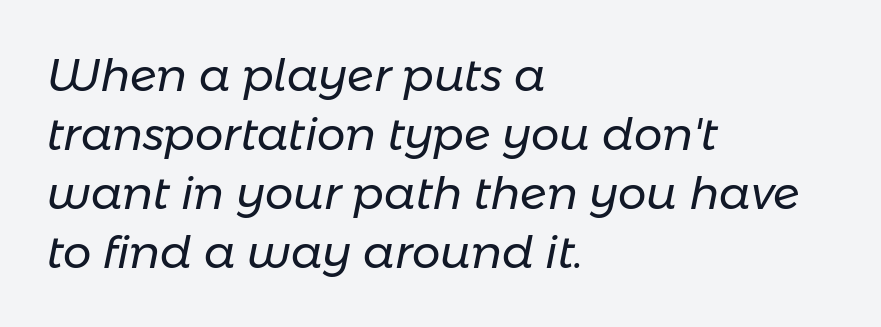
The image shows 45 px regular-weight type, italic (leaning right); set left-aligned, normal line spacing (1.31x), normal letter spacing, not underlined; low stroke contrast and a medium x-height.
